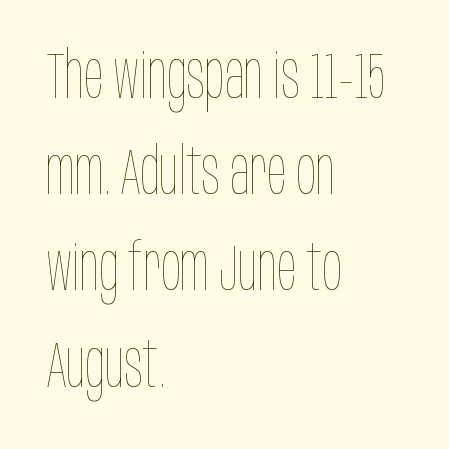
These lines keep a tight, regular rhythm from letter to letter. The ragged edge is on the right, which tells us the setting is flush left. Ascenders rise straight up at ninety degrees. The weight tops out at a normal text grade. The strip under each line holds only bare page.
